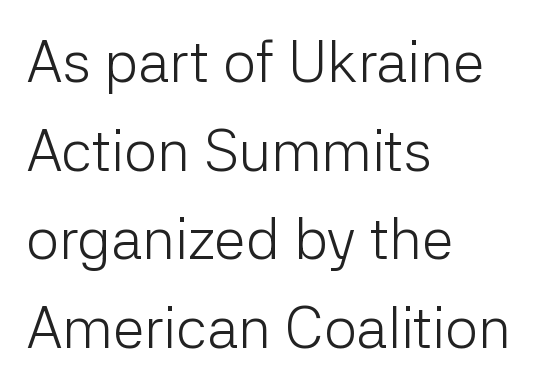
Inter-character spacing is left at the font's built-in metrics. The cut favours lightness, reaching ordinary text weight at its darkest. Compared with a centered layout, this one pins lines to the left instead. Descenders are the only things crossing below the line. Serif or sans? Sans — the stroke terminals are bare. This sample has the flowing, uneven cadence of proportional lettering.
